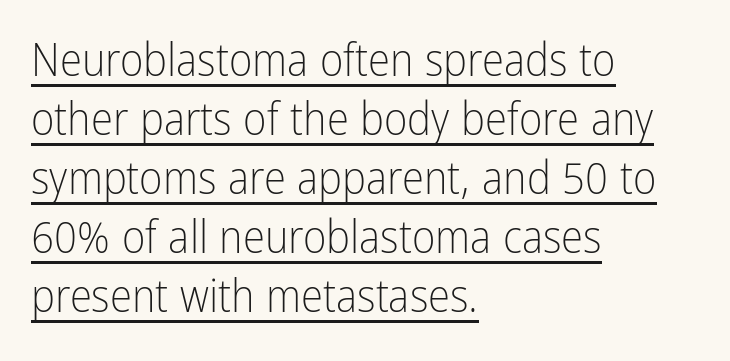
{"serif": "no", "italic": "no", "bold": "no", "weight": "light", "width": "condensed", "stroke_contrast": "low", "x_height": "medium", "monospaced": "no", "underline": "yes", "align": "left", "line_spacing": "normal", "line_spacing_ratio": 1.31, "letter_spacing": "normal", "letter_spacing_em": 0.0, "glyph_px": 45}
